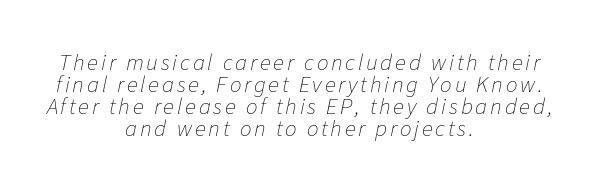
Vertical spacing — tight. Unbolded letterforms with no extra heft. Descender tails drop into unmarked territory. Casual observation: everything's sitting right in the middle. Posture: slanted.
